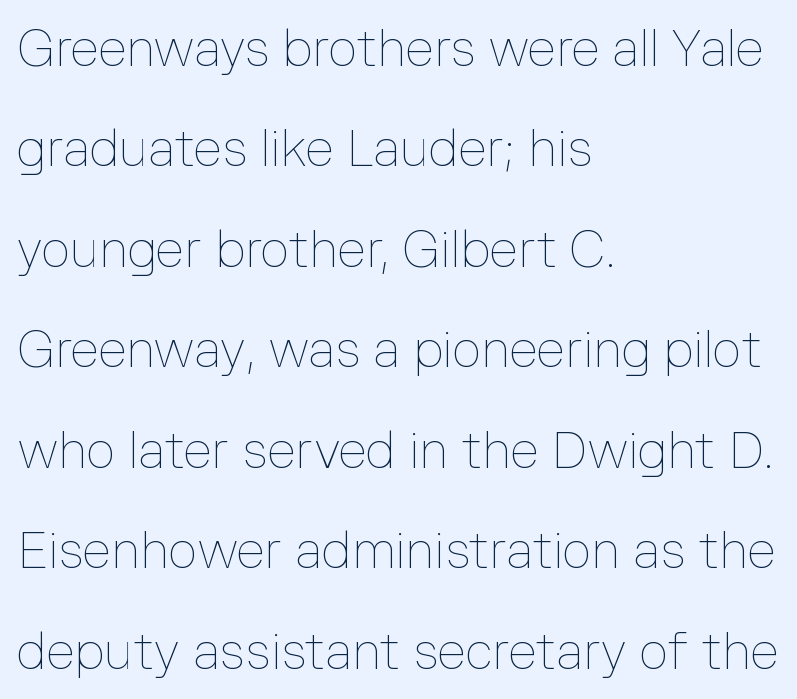
{"italic": "no", "bold": "no", "weight": "thin", "width": "normal", "stroke_contrast": "low", "x_height": "medium", "monospaced": "no", "underline": "no", "align": "left", "line_spacing": "loose", "line_spacing_ratio": 1.97, "letter_spacing": "normal", "letter_spacing_em": 0.0, "glyph_px": 51}
